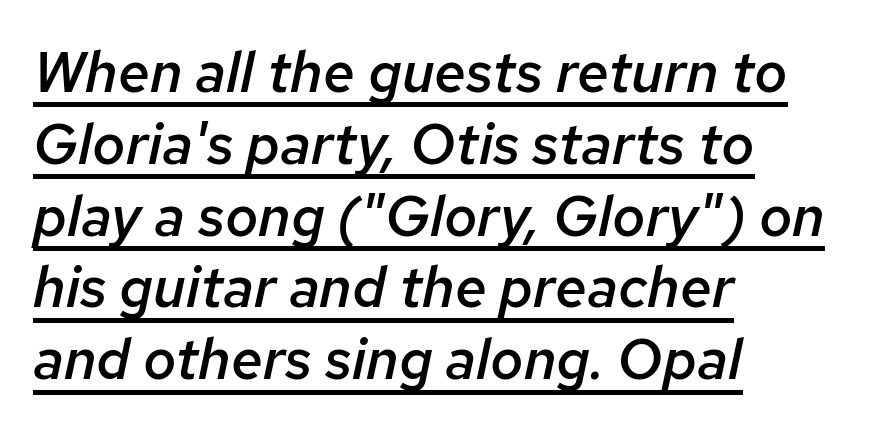
Q: Is the text bold? A: Semi-bold.
Q: Is the text italic (slanted)? A: Yes, it leans right by about 12 degrees.
Q: Is the text underlined? A: Yes.
Q: How is the paragraph aligned? A: Left-aligned.
Q: Is the spacing between letters normal or unusually wide? A: Normal.
Q: Is the spacing between lines tight, normal or loose? A: Normal.
Q: Width (condensed, normal, or wide)? A: Normal.
Q: Stroke contrast? A: Low.
Q: x-height? A: Medium.
Q: Monospaced? A: No.
